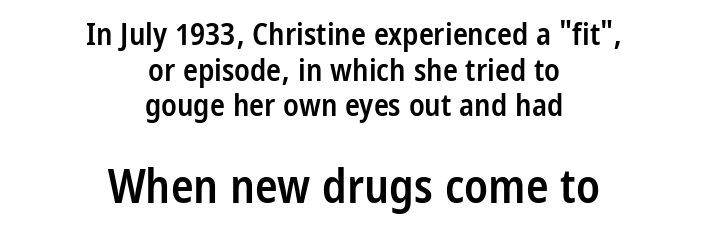
{"serif": "no", "italic": "no", "bold": "semi", "weight": "semibold", "width": "condensed", "stroke_contrast": "low", "x_height": "medium", "monospaced": "no", "underline": "no", "align": "center", "line_spacing": "tight", "line_spacing_ratio": 1.15, "letter_spacing": "normal", "letter_spacing_em": 0.0, "larger_block": "second", "size_ratio": 1.52, "glyph_px": 47}
